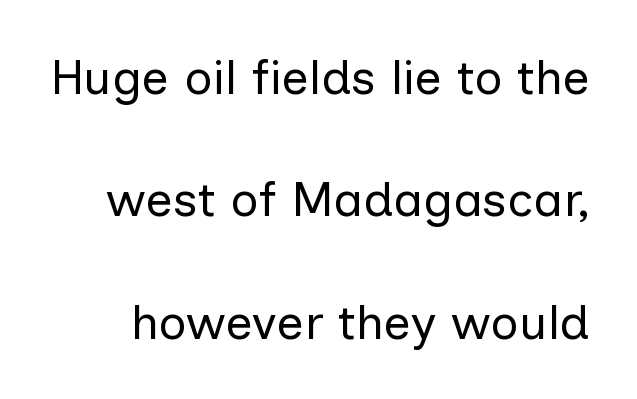
Q: Is the text bold? A: No.
Q: Is the text italic (slanted)? A: No, it is upright.
Q: Is the typeface a serif or a sans-serif typeface? A: Sans-serif.
Q: Is the text underlined? A: No.
Q: Is the spacing between letters normal or unusually wide? A: Normal.
Q: Is the spacing between lines tight, normal or loose? A: Loose.
Q: Width (condensed, normal, or wide)? A: Normal.
Q: Stroke contrast? A: Low.
Q: x-height? A: Medium.
Q: Monospaced? A: No.
